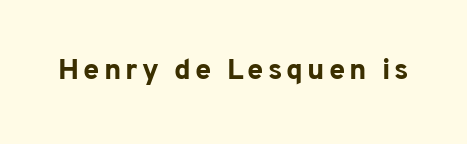
The image shows 29 px bold sans-serif type, upright; set not underlined; low stroke contrast and a medium x-height.
